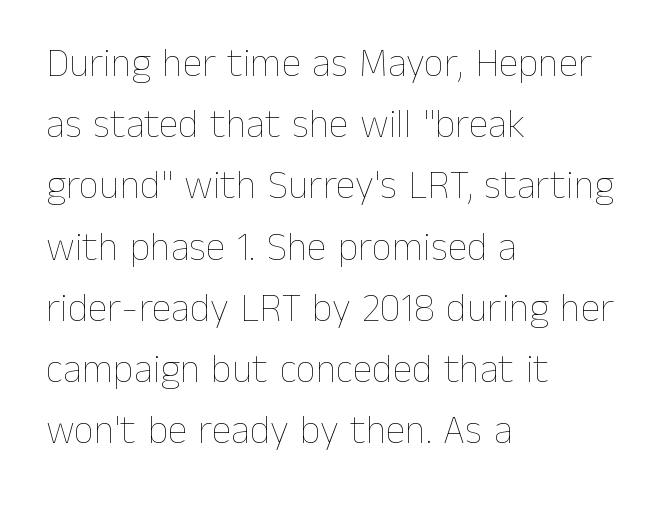
The image shows 40 px thin type, upright; set left-aligned, normal line spacing (1.53x), normal letter spacing, not underlined; low stroke contrast and a medium x-height.
